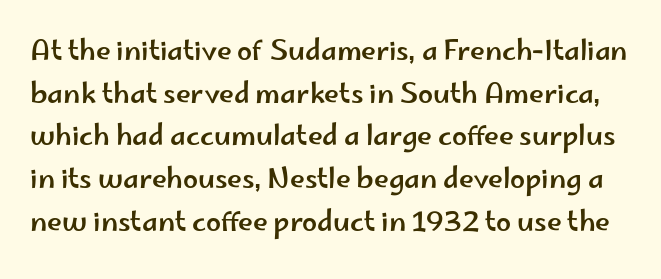
The image shows 27 px text type, upright; set normal line spacing (1.58x), normal letter spacing, not underlined.
